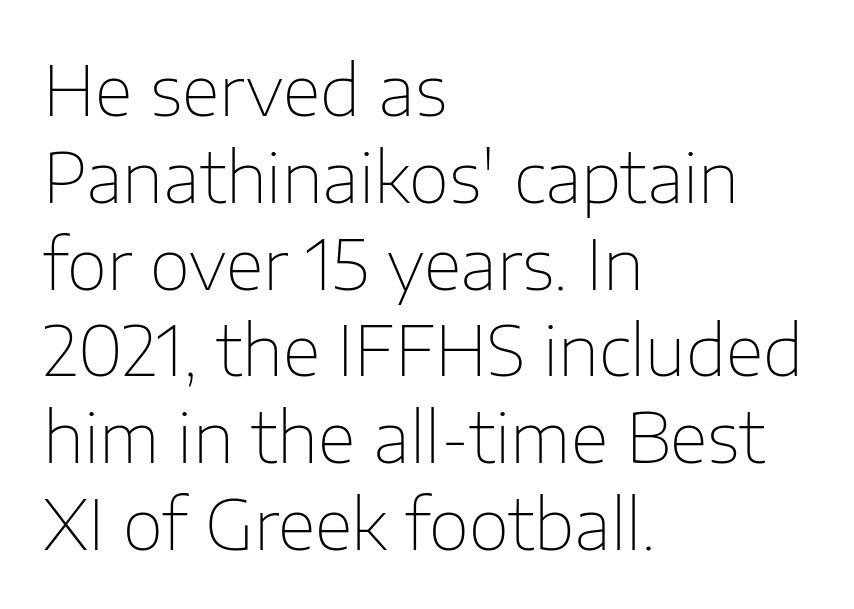
You can tell it's not italic because the verticals are truly vertical. The paragraph has a hard left edge and a soft right edge. The face used here is proportionally spaced, like ordinary book or web type. Summary of weight: not heavy and not bold. Nobody touched the tracking dial on this one. The gap between lines stays unmarked.
